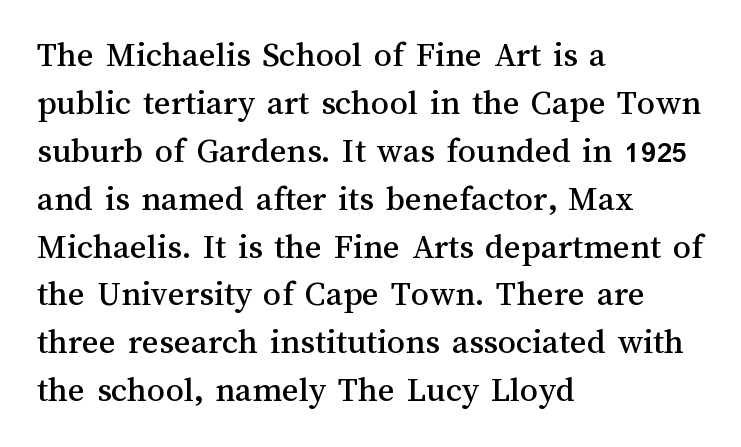
Q: Is the text italic (slanted)? A: No, it is upright.
Q: Is the text underlined? A: No.
Q: How is the paragraph aligned? A: Left-aligned.
Q: Is the spacing between letters normal or unusually wide? A: Normal.
Q: Is the spacing between lines tight, normal or loose? A: Normal.
Q: Width (condensed, normal, or wide)? A: Normal.
Q: Stroke contrast? A: Medium.
Q: x-height? A: Medium.
Q: Monospaced? A: No.
